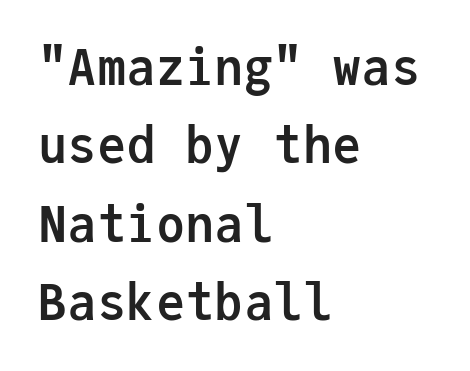
Q: Is the text bold? A: Yes.
Q: Is the text italic (slanted)? A: No, it is upright.
Q: Is the typeface a serif or a sans-serif typeface? A: Sans-serif.
Q: Is the text underlined? A: No.
Q: How is the paragraph aligned? A: Left-aligned.
Q: Is the spacing between letters normal or unusually wide? A: Normal.
Q: Is the spacing between lines tight, normal or loose? A: Normal.
Q: Width (condensed, normal, or wide)? A: Normal.
Q: Stroke contrast? A: Low.
Q: x-height? A: Medium.
Q: Monospaced? A: Yes.
